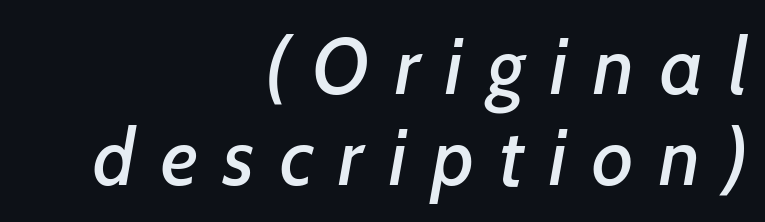
{"italic": "yes", "lean": "right", "slant_degrees": 7, "width": "normal", "stroke_contrast": "low", "x_height": "medium", "monospaced": "no", "underline": "no", "align": "right", "line_spacing": "tight", "line_spacing_ratio": 1.15, "letter_spacing": "wide", "letter_spacing_em": 0.32, "glyph_px": 79}
